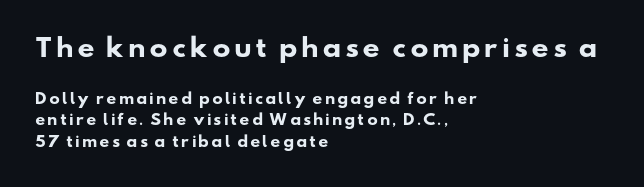
{"bold": "yes", "underline": "no", "align": "left", "line_spacing": "normal", "line_spacing_ratio": 1.53, "larger_block": "first", "size_ratio": 1.71, "glyph_px": 24}
